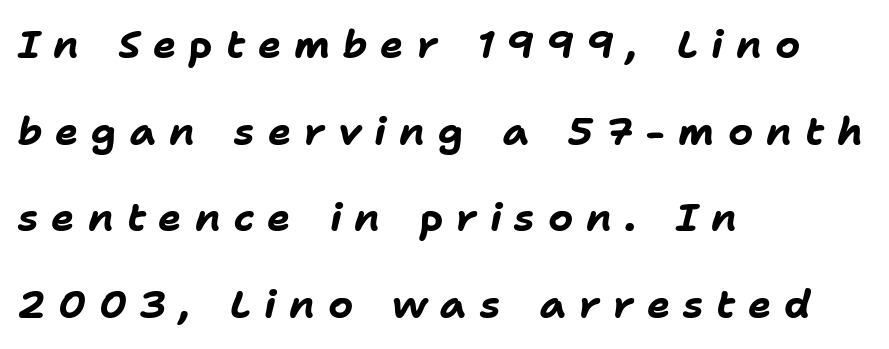
This sample has the flowing, uneven cadence of proportional lettering. Nobody drew a line under any word here. The lines in this sample share a left origin and differ only in where they stop. This sample trades compactness for vertical openness between lines. Each word looks stretched out because of the extra space between its letters. Would a proofreader flag this as italicized? Yes.
